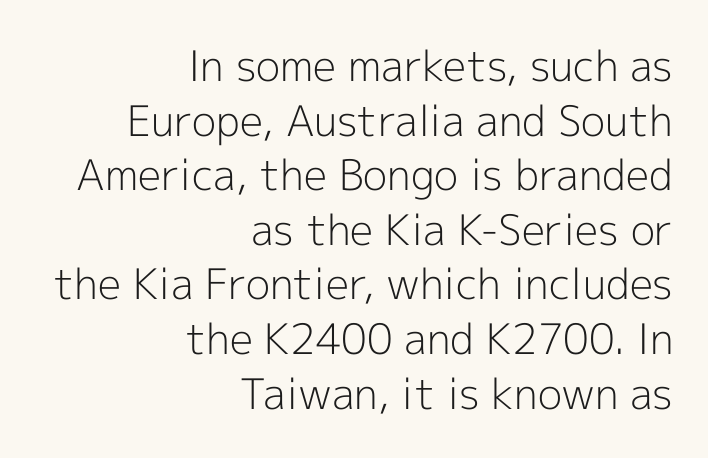
Q: Is the text bold? A: No.
Q: Is the text italic (slanted)? A: No, it is upright.
Q: Is the typeface a serif or a sans-serif typeface? A: Sans-serif.
Q: Is the text underlined? A: No.
Q: How is the paragraph aligned? A: Right-aligned.
Q: Is the spacing between letters normal or unusually wide? A: Normal.
Q: Is the spacing between lines tight, normal or loose? A: Normal.
Q: Width (condensed, normal, or wide)? A: Normal.
Q: x-height? A: Medium.
Q: Monospaced? A: No.
